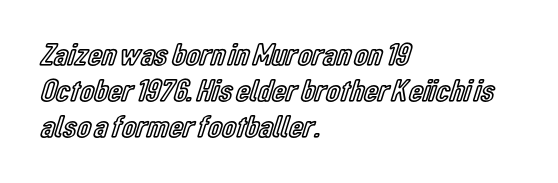
Q: Is the text italic (slanted)? A: Yes.
Q: Is the text underlined? A: No.
Q: How is the paragraph aligned? A: Left-aligned.
Q: Is the spacing between letters normal or unusually wide? A: Normal.
Q: Is the spacing between lines tight, normal or loose? A: Tight.
Q: Width (condensed, normal, or wide)? A: Condensed.
Q: x-height? A: Medium.
Q: Monospaced? A: No.
